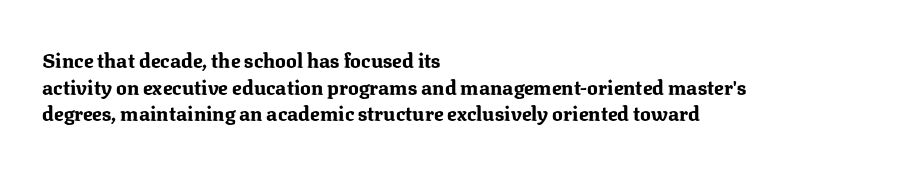
{"italic": "no", "bold": "yes", "underline": "no", "align": "left", "line_spacing": "normal", "line_spacing_ratio": 1.33, "letter_spacing": "normal", "letter_spacing_em": 0.0, "glyph_px": 20}
